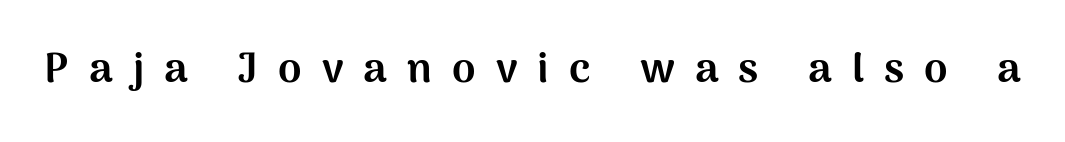
Q: Is the text bold? A: Yes.
Q: Is the text italic (slanted)? A: No, it is upright.
Q: Is the typeface a serif or a sans-serif typeface? A: Sans-serif.
Q: Is the text underlined? A: No.
Q: Is the spacing between letters normal or unusually wide? A: Unusually wide.
Q: Width (condensed, normal, or wide)? A: Normal.
Q: Stroke contrast? A: Medium.
Q: x-height? A: Medium.
Q: Monospaced? A: No.
